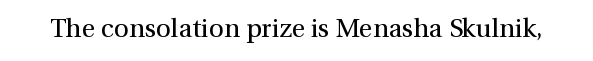
Q: Is the text bold? A: No.
Q: Is the text italic (slanted)? A: No, it is upright.
Q: Is the text underlined? A: No.
Q: Is the spacing between letters normal or unusually wide? A: Normal.
